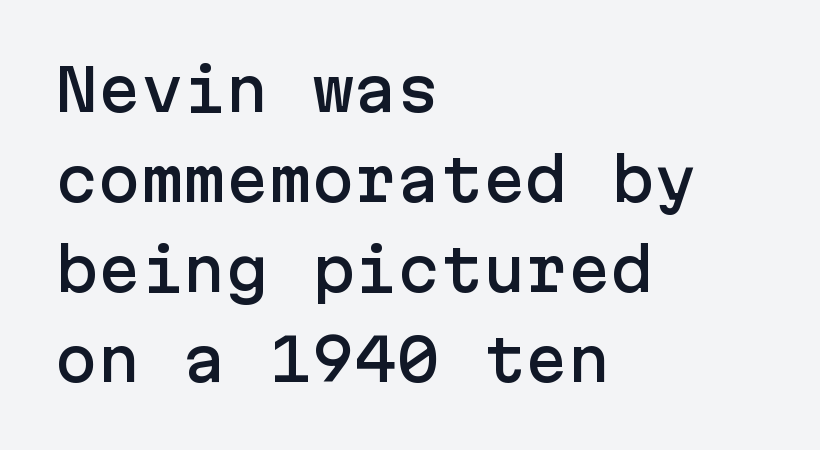
Nobody drew a line under any word here. Italic? Not at all — the glyphs are vertical. Each line starts at the same left margin while the right side varies. Nobody touched the tracking dial on this one.
